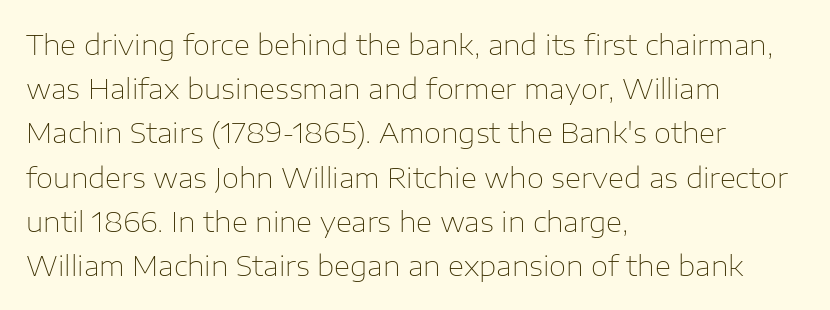
{"serif": "no", "italic": "no", "bold": "no", "weight": "thin", "width": "normal", "stroke_contrast": "low", "x_height": "medium", "monospaced": "no", "underline": "no", "align": "left", "line_spacing": "normal", "line_spacing_ratio": 1.58, "letter_spacing": "normal", "letter_spacing_em": 0.0, "glyph_px": 28}
